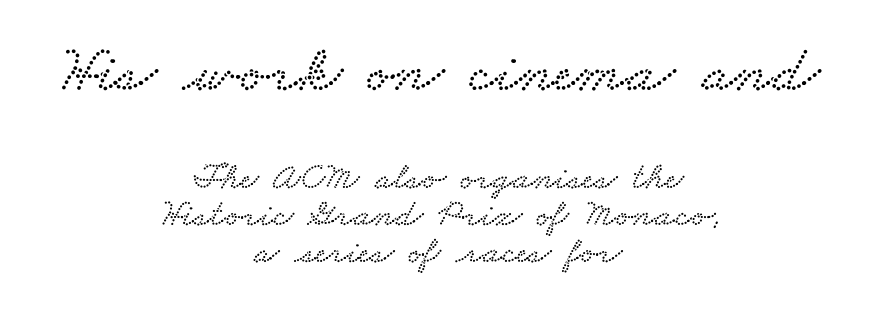
The image shows 66 px wide serif type; set centered, tight line spacing (0.97x), normal letter spacing, not underlined; the first (top) block is 1.74x larger; low stroke contrast and a small x-height.
